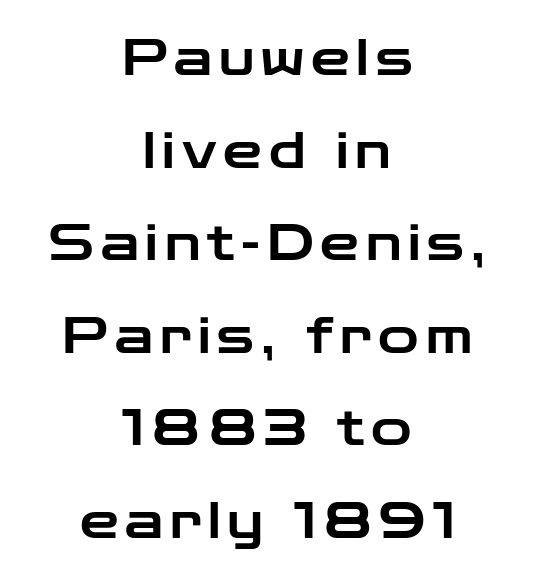
A student would call this center alignment; a typographer would say set centered. The rendering uses natural spacing where letterforms have individual widths. Look at the bottom of the vertical strokes: they stop flat, with no serifs. Descender tails drop into unmarked territory.
